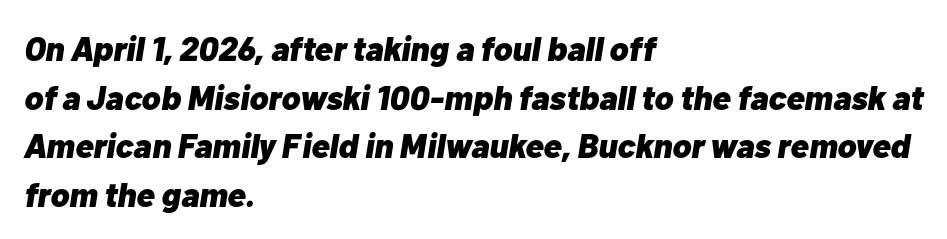
Q: Is the text bold? A: Yes.
Q: Is the text italic (slanted)? A: Yes, it leans right by about 10 degrees.
Q: Is the text underlined? A: No.
Q: How is the paragraph aligned? A: Left-aligned.
Q: Is the spacing between letters normal or unusually wide? A: Normal.
Q: Is the spacing between lines tight, normal or loose? A: Normal.
Q: Width (condensed, normal, or wide)? A: Normal.
Q: Stroke contrast? A: Low.
Q: x-height? A: Medium.
Q: Monospaced? A: No.
